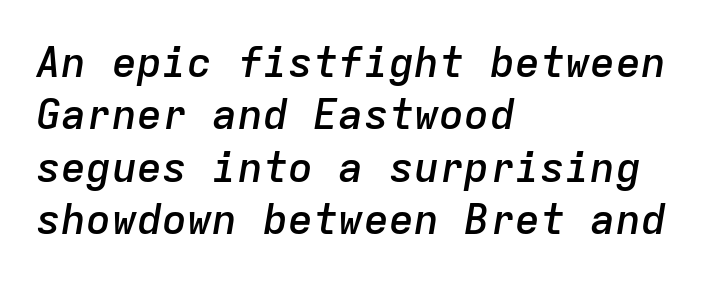
{"italic": "yes", "lean": "right", "slant_degrees": 9, "bold": "semi", "weight": "semibold", "width": "normal", "stroke_contrast": "low", "x_height": "medium", "monospaced": "yes", "underline": "no", "align": "left", "line_spacing": "normal", "line_spacing_ratio": 1.25, "letter_spacing": "normal", "letter_spacing_em": 0.0, "glyph_px": 42}
